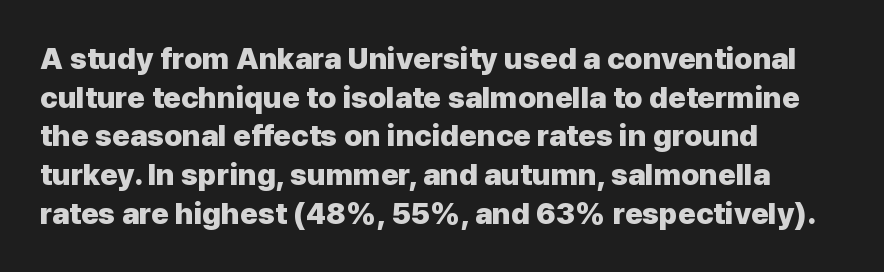
Stroke terminals: plain, sans-serif. The sample has been set heavy, in full bold. Posture: vertical. The rows are spaced the way most documents space them.
